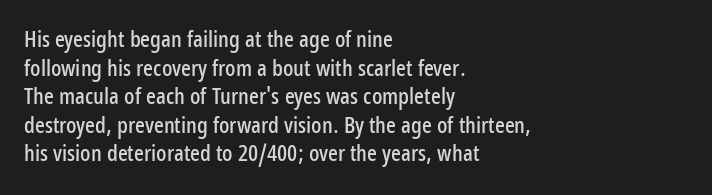
Each line starts at the same left margin while the right side varies. This sample uses plain, unmodified letter spacing. Only glyphs here, with clear space below each row. The letters stand upright; this is a roman face.
